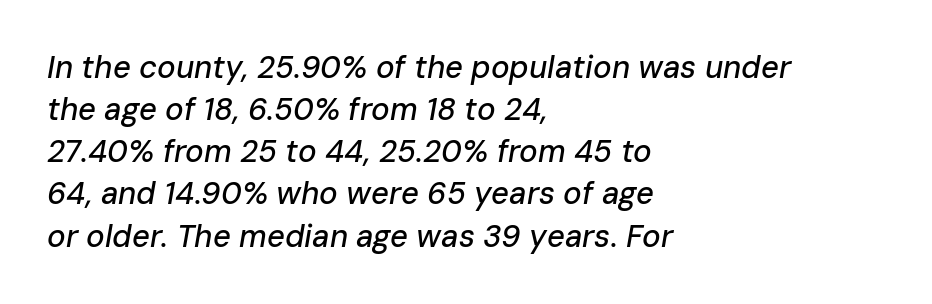
{"italic": "yes", "lean": "right", "slant_degrees": 10, "width": "normal", "stroke_contrast": "low", "x_height": "medium", "monospaced": "no", "underline": "no", "align": "left", "line_spacing": "normal", "line_spacing_ratio": 1.36, "letter_spacing": "normal", "letter_spacing_em": 0.0, "glyph_px": 31}
